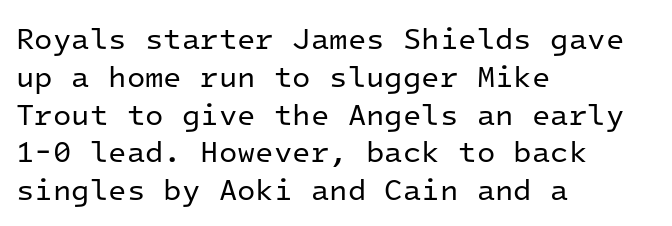
The image shows 30 px regular-weight sans-serif type, upright, monospaced; set left-aligned, normal line spacing (1.26x), normal letter spacing, not underlined; low stroke contrast and a medium x-height.
